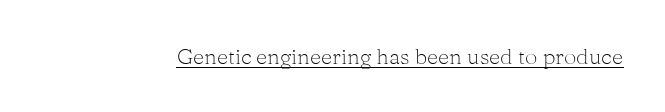
Does a line run under the words? Yes, clearly. Each word holds together tightly as a unit, with standard inter-letter gaps. When letters stand straight like this, we call the style roman or upright. Compared with a typical body face, this is equally light or lighter still.
